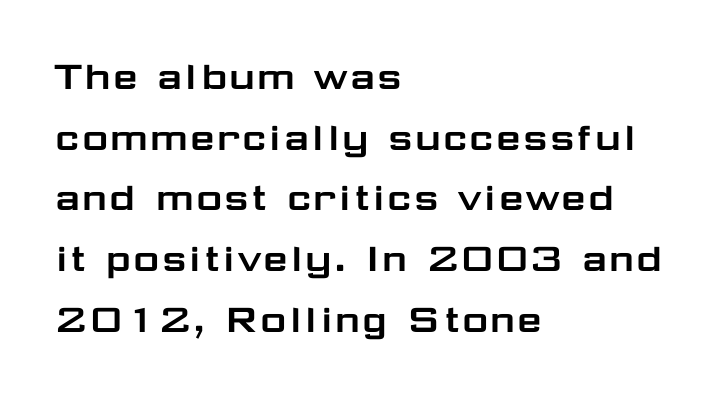
The image shows 45 px wide sans-serif type, upright; set left-aligned, normal line spacing (1.35x), normal letter spacing, not underlined; low stroke contrast and a medium x-height.
